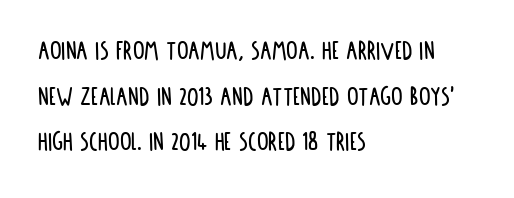
{"serif": "no", "italic": "no", "width": "condensed", "stroke_contrast": "low", "x_height": "large", "monospaced": "no", "underline": "no", "align": "left", "line_spacing": "normal", "line_spacing_ratio": 1.57, "letter_spacing": "normal", "letter_spacing_em": 0.0, "glyph_px": 29}
